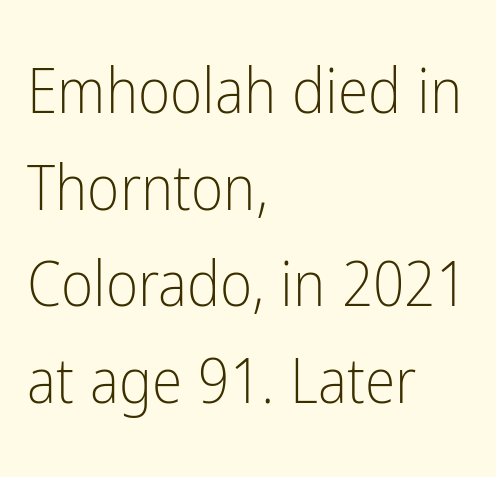
{"serif": "no", "italic": "no", "bold": "no", "weight": "light", "width": "condensed", "stroke_contrast": "low", "x_height": "medium", "monospaced": "no", "underline": "no", "align": "left", "line_spacing": "normal", "line_spacing_ratio": 1.56, "letter_spacing": "normal", "letter_spacing_em": 0.0, "glyph_px": 62}
